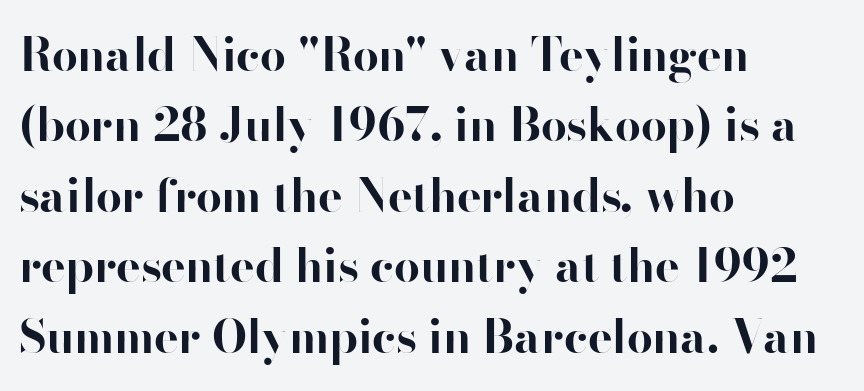
{"serif": "no", "italic": "no", "bold": "yes", "weight": "bold", "width": "normal", "stroke_contrast": "high", "x_height": "small", "monospaced": "no", "underline": "no", "align": "left", "line_spacing": "normal", "line_spacing_ratio": 1.53, "letter_spacing": "normal", "letter_spacing_em": 0.0, "glyph_px": 46}
